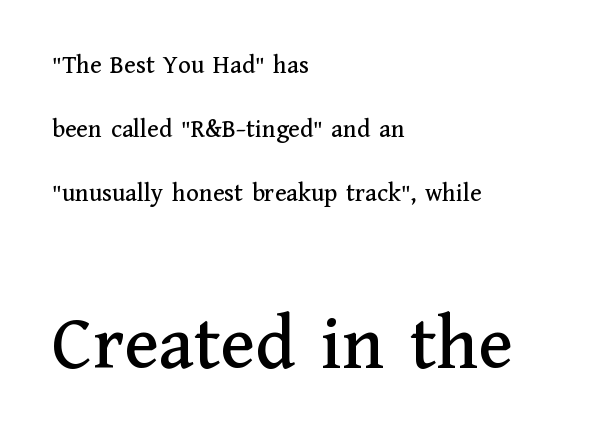
Casual observation: everything's shoved over to the left. Do the characters align in a grid? No, the font is proportional. The typeface chosen for these lines features serifs. Vertical spacing — loose.
